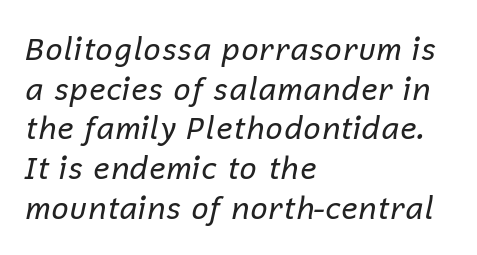
{"italic": "yes", "lean": "right", "slant_degrees": 12, "bold": "no", "weight": "regular", "width": "normal", "stroke_contrast": "low", "x_height": "medium", "monospaced": "no", "underline": "no", "align": "left", "line_spacing": "normal", "line_spacing_ratio": 1.28, "letter_spacing": "normal", "letter_spacing_em": 0.0, "glyph_px": 31}
